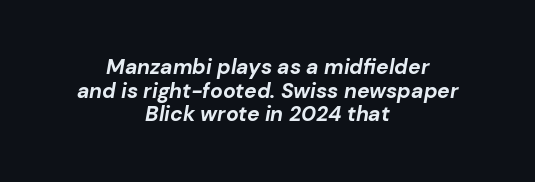
You can tell it's italic because the verticals aren't actually vertical. Does the copy run flush right? No — it is centered line by line. Here the glyphs are tracked normally, forming tight word shapes. Leading: reduced.
